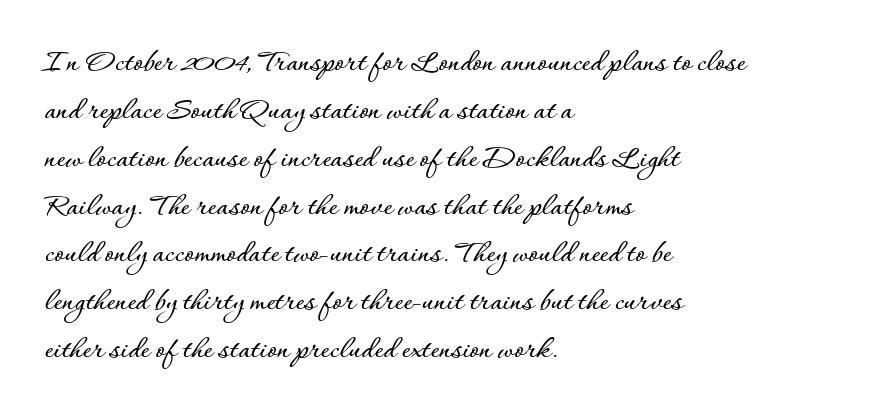
Proportional: the letters do not fall into vertical columns. Default kerning and tracking; the words read as compact shapes. Does the copy run flush right? No — it runs flush left. The block of text has a typical density, with ordinary space between rows.
